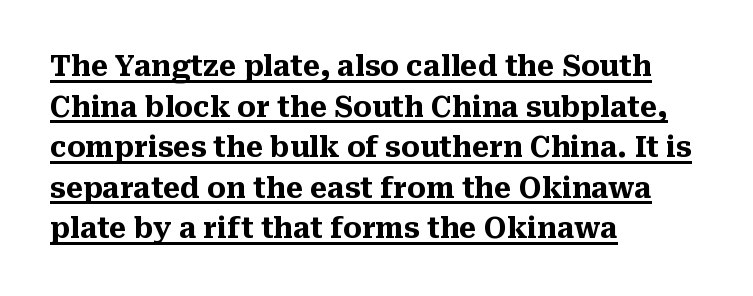
The image shows 28 px heavy serif type, upright; set left-aligned, normal line spacing (1.45x), normal letter spacing, underlined; medium stroke contrast and a medium x-height.
